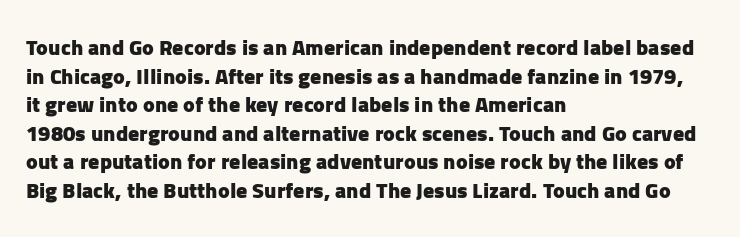
The image shows 22 px bold type, upright; set left-aligned, normal line spacing (1.3x), normal letter spacing, not underlined.
